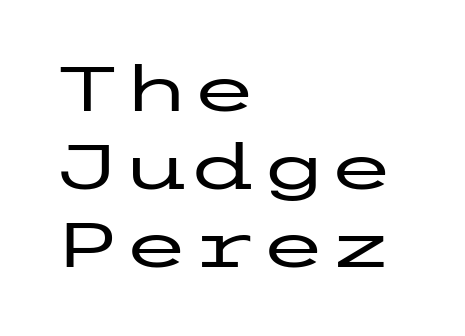
The image shows 62 px wide sans-serif type, upright; set left-aligned, normal line spacing (1.26x), normal letter spacing, not underlined; low stroke contrast and a medium x-height.
